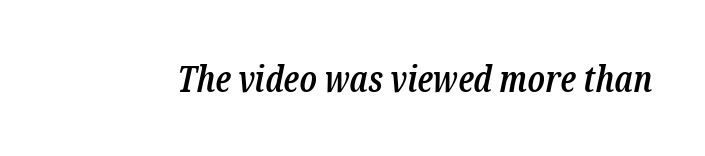
Q: Is the text bold? A: Semi-bold.
Q: Is the text italic (slanted)? A: Yes, it leans right by about 12 degrees.
Q: Is the typeface a serif or a sans-serif typeface? A: Serif.
Q: Is the text underlined? A: No.
Q: Is the spacing between letters normal or unusually wide? A: Normal.
Q: Width (condensed, normal, or wide)? A: Condensed.
Q: Stroke contrast? A: Low.
Q: x-height? A: Medium.
Q: Monospaced? A: No.
